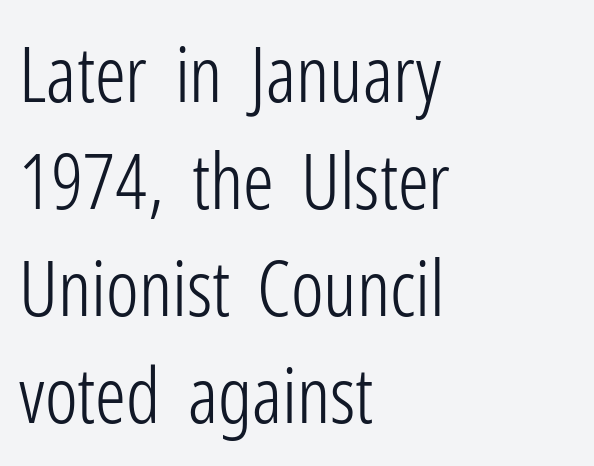
{"serif": "no", "italic": "no", "bold": "no", "weight": "light", "width": "condensed", "stroke_contrast": "low", "x_height": "medium", "monospaced": "no", "underline": "no", "align": "left", "line_spacing": "normal", "line_spacing_ratio": 1.39, "letter_spacing": "normal", "letter_spacing_em": 0.0, "glyph_px": 77}
